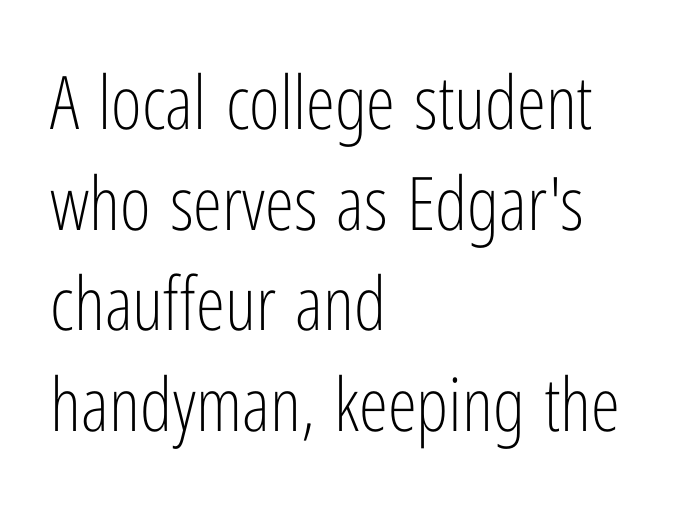
The image shows 74 px light, condensed sans-serif type, upright; set left-aligned, normal line spacing (1.36x), normal letter spacing, not underlined; low stroke contrast and a medium x-height.
